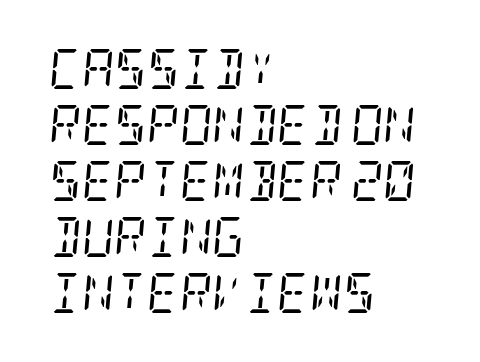
A typesetter would label this face a serif. These lines keep a tight, regular rhythm from letter to letter. The specimen omits any rule beneath the text block's lines. When letters slant like this, we call the style italic. The rows are spaced the way most documents space them. No letter is thick-stroked: the sample isn't bold.
